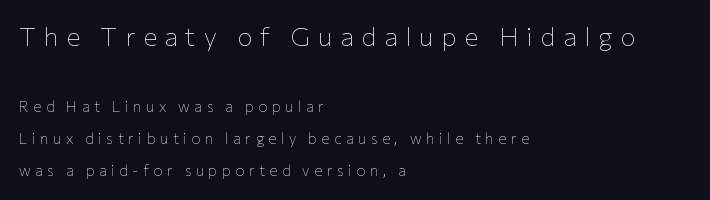
The image shows 26 px text type, upright; set left-aligned, loose line spacing (2.15x), unusually wide letter spacing (+0.3 em), not underlined; the first (top) block is 1.73x larger.
